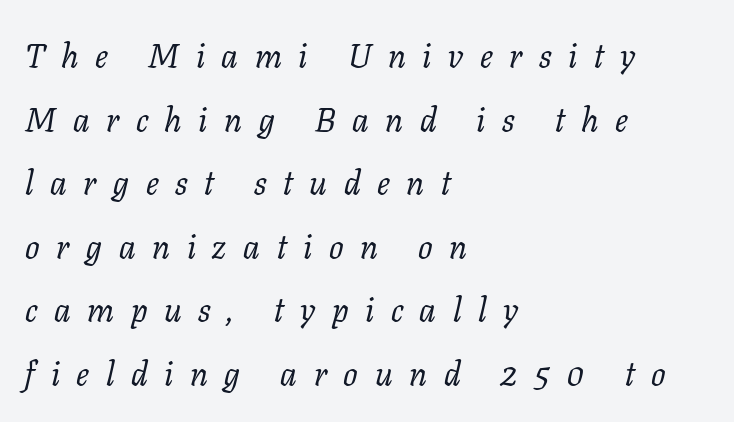
Q: Is the text bold? A: No.
Q: Is the text italic (slanted)? A: Yes, it leans right by about 11 degrees.
Q: Is the typeface a serif or a sans-serif typeface? A: Serif.
Q: Is the text underlined? A: No.
Q: How is the paragraph aligned? A: Left-aligned.
Q: Is the spacing between letters normal or unusually wide? A: Unusually wide.
Q: Width (condensed, normal, or wide)? A: Normal.
Q: Stroke contrast? A: Low.
Q: x-height? A: Medium.
Q: Monospaced? A: No.
